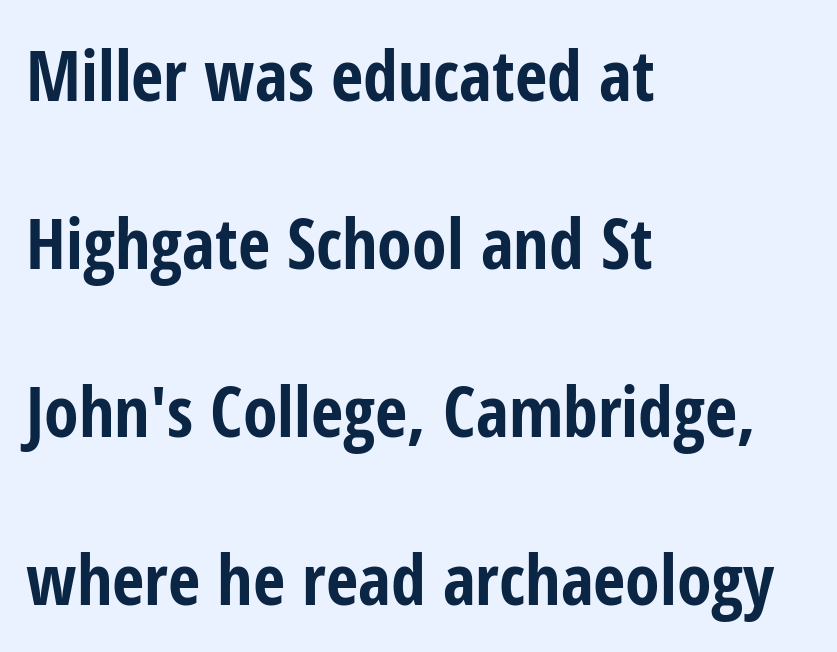
The image shows 70 px bold, condensed sans-serif type, upright; set left-aligned, loose line spacing (2.4x), normal letter spacing, not underlined; low stroke contrast and a medium x-height.
